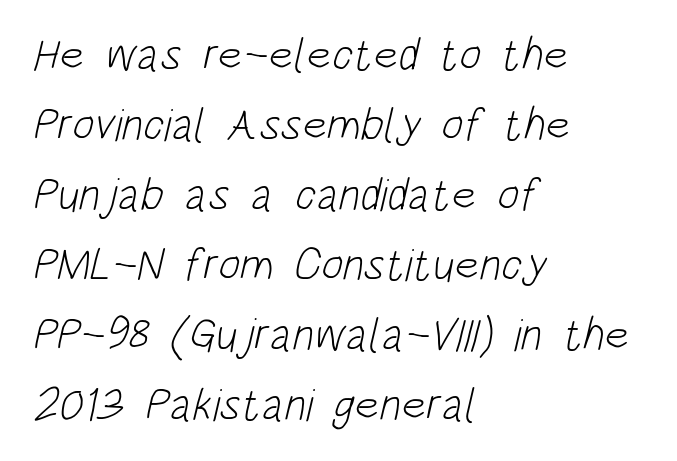
The image shows 46 px light, condensed sans-serif type; set left-aligned, normal line spacing (1.52x), normal letter spacing, not underlined; low stroke contrast and a large x-height.
